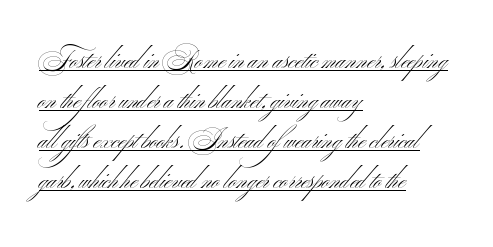
Descenders here cross a horizontal rule under the line. Standard letterfit; no display-style spreading of the glyphs. Is this a heavy cut? Hardly; it is regular or lighter. How would I describe the line gaps? Plain and ordinary. The text block is weighted toward the left margin, trailing off unevenly rightward.
